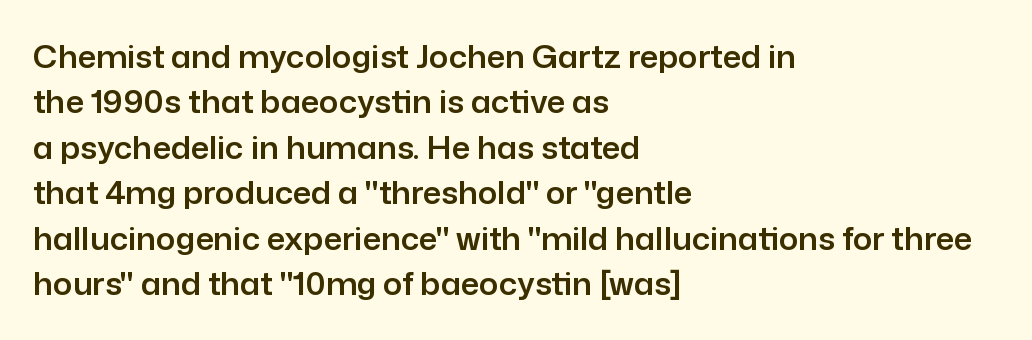
The image shows 32 px sans-serif type, upright; set left-aligned, normal line spacing (1.42x), normal letter spacing, not underlined; low stroke contrast and a medium x-height.
